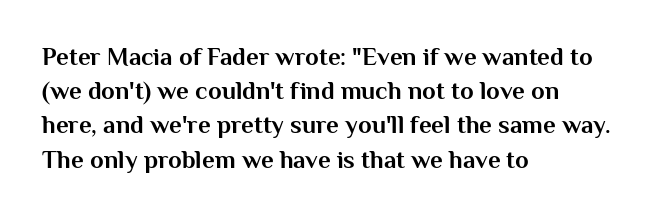
The image shows 25 px bold type, upright; set left-aligned, normal line spacing (1.37x), normal letter spacing, not underlined.
